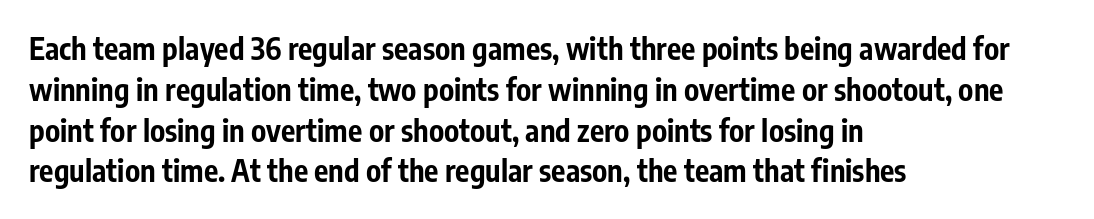
{"serif": "no", "italic": "no", "bold": "yes", "weight": "bold", "width": "condensed", "stroke_contrast": "low", "x_height": "medium", "monospaced": "no", "underline": "no", "align": "left", "line_spacing": "normal", "line_spacing_ratio": 1.36, "letter_spacing": "normal", "letter_spacing_em": 0.0, "glyph_px": 30}
